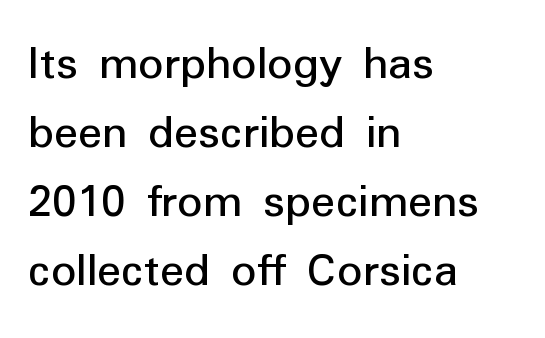
Q: Is the text bold? A: No.
Q: Is the text italic (slanted)? A: No, it is upright.
Q: Is the typeface a serif or a sans-serif typeface? A: Sans-serif.
Q: Is the text underlined? A: No.
Q: How is the paragraph aligned? A: Left-aligned.
Q: Is the spacing between letters normal or unusually wide? A: Normal.
Q: Is the spacing between lines tight, normal or loose? A: Normal.
Q: Width (condensed, normal, or wide)? A: Normal.
Q: Stroke contrast? A: Low.
Q: x-height? A: Medium.
Q: Monospaced? A: No.
